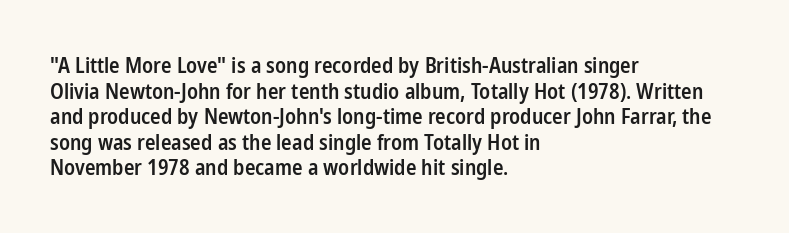
{"italic": "no", "bold": "semi", "underline": "no", "align": "left", "line_spacing_ratio": 1.22, "letter_spacing": "normal", "letter_spacing_em": 0.0, "glyph_px": 21}
